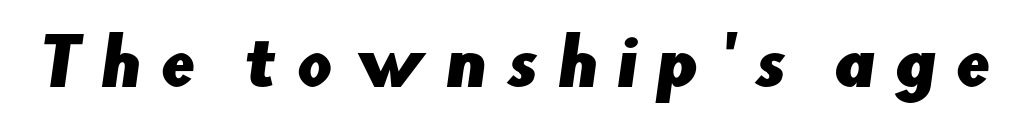
The image shows 62 px sans-serif type; set unusually wide letter spacing (+0.32 em), not underlined; low stroke contrast and a small x-height.
